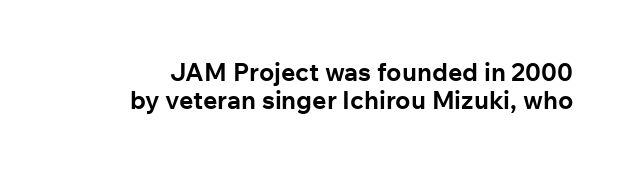
{"italic": "no", "bold": "yes", "underline": "no", "line_spacing": "tight", "line_spacing_ratio": 1.11, "letter_spacing": "normal", "letter_spacing_em": 0.0, "glyph_px": 25}
